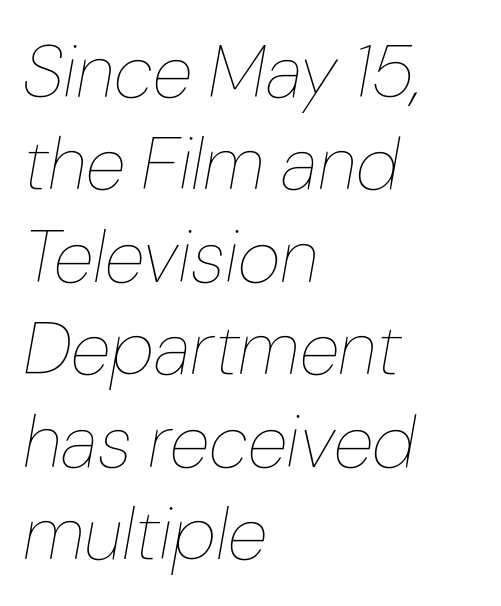
Q: Is the text bold? A: No.
Q: Is the text italic (slanted)? A: Yes, it leans right by about 10 degrees.
Q: Is the text underlined? A: No.
Q: How is the paragraph aligned? A: Left-aligned.
Q: Is the spacing between letters normal or unusually wide? A: Normal.
Q: Is the spacing between lines tight, normal or loose? A: Normal.
Q: Width (condensed, normal, or wide)? A: Normal.
Q: Stroke contrast? A: Low.
Q: x-height? A: Medium.
Q: Monospaced? A: No.
